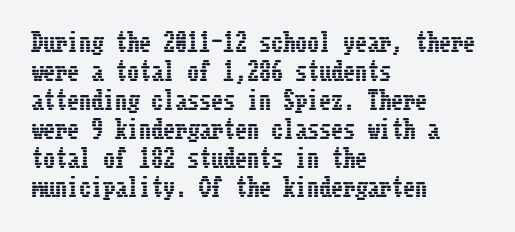
Q: Is the text italic (slanted)? A: No, it is upright.
Q: Is the text underlined? A: No.
Q: How is the paragraph aligned? A: Left-aligned.
Q: Is the spacing between letters normal or unusually wide? A: Normal.
